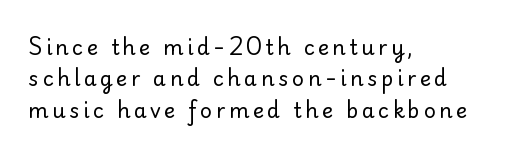
The image shows 21 px text type, upright; set left-aligned, normal line spacing (1.5x), not underlined.
